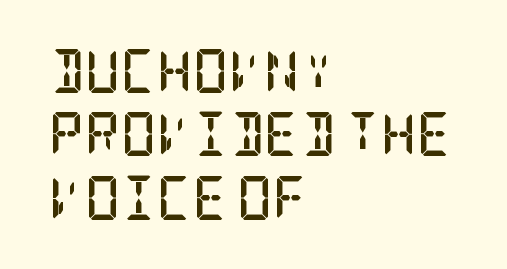
The image shows 44 px semibold, condensed serif type, upright; set left-aligned, normal line spacing (1.44x), normal letter spacing, not underlined; low stroke contrast and a large x-height.
